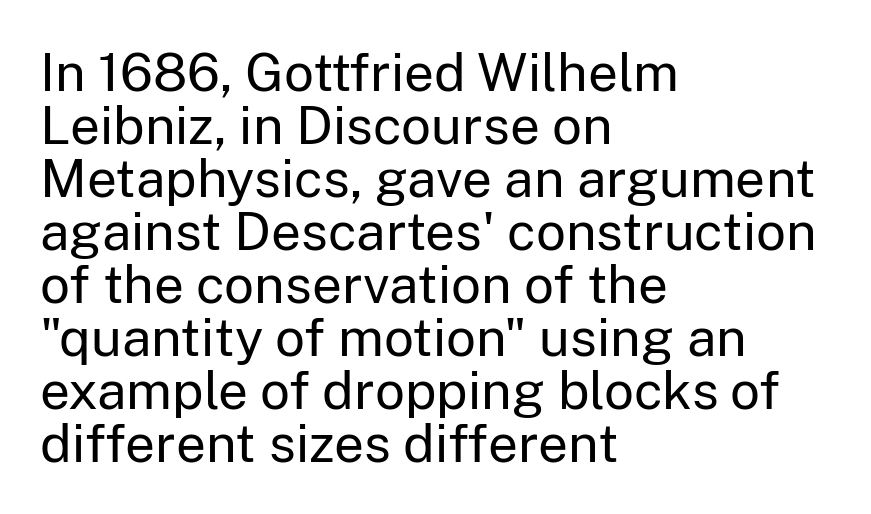
{"serif": "no", "italic": "no", "bold": "no", "weight": "regular", "width": "normal", "stroke_contrast": "low", "x_height": "medium", "monospaced": "no", "underline": "no", "align": "left", "line_spacing": "tight", "line_spacing_ratio": 1.0, "letter_spacing": "normal", "letter_spacing_em": 0.0, "glyph_px": 53}
